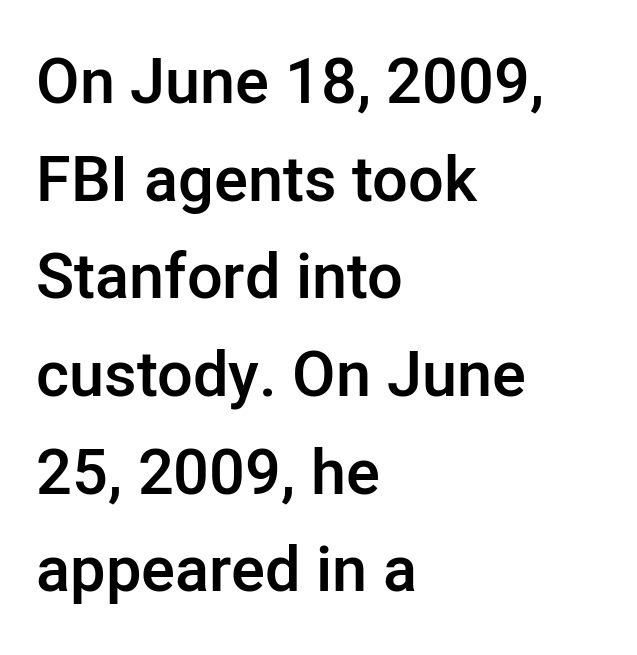
{"serif": "no", "italic": "no", "bold": "semi", "weight": "semibold", "width": "normal", "stroke_contrast": "low", "x_height": "medium", "monospaced": "no", "underline": "no", "align": "left", "line_spacing": "normal", "line_spacing_ratio": 1.55, "letter_spacing": "normal", "letter_spacing_em": 0.0, "glyph_px": 63}
